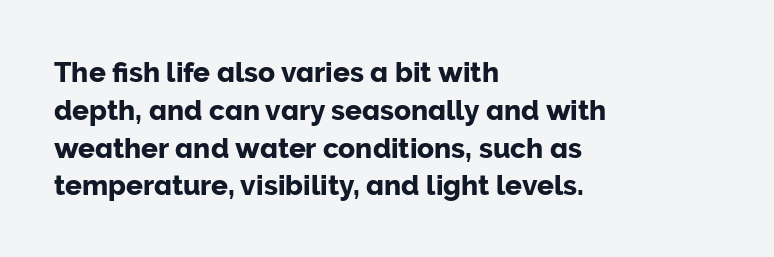
The image shows 28 px sans-serif type, upright; set left-aligned, normal line spacing (1.35x), normal letter spacing, not underlined; low stroke contrast and a medium x-height.
